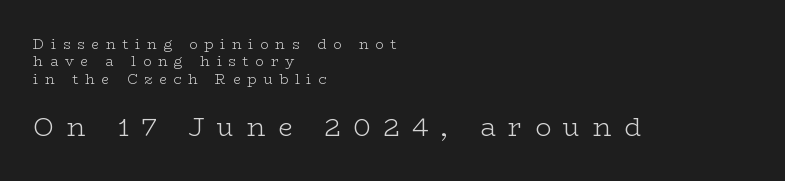
The image shows 26 px text type, upright; set left-aligned, normal line spacing (1.25x), unusually wide letter spacing (+0.48 em), not underlined; the second (bottom) block is 1.86x larger.
